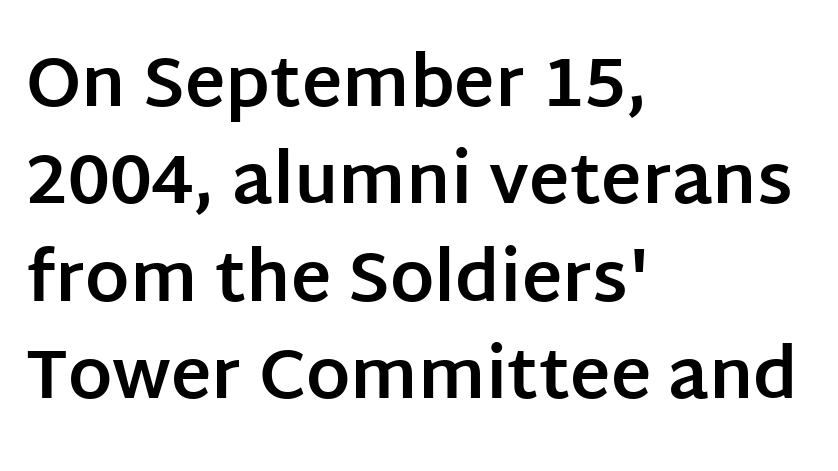
Q: Is the text bold? A: Yes.
Q: Is the text italic (slanted)? A: No, it is upright.
Q: Is the typeface a serif or a sans-serif typeface? A: Sans-serif.
Q: Is the text underlined? A: No.
Q: How is the paragraph aligned? A: Left-aligned.
Q: Is the spacing between letters normal or unusually wide? A: Normal.
Q: Is the spacing between lines tight, normal or loose? A: Normal.
Q: Width (condensed, normal, or wide)? A: Normal.
Q: Stroke contrast? A: Low.
Q: x-height? A: Large.
Q: Monospaced? A: No.
